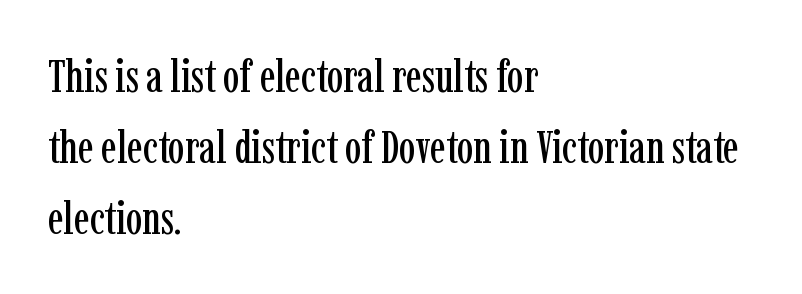
{"serif": "yes", "italic": "no", "width": "condensed", "stroke_contrast": "low", "x_height": "medium", "monospaced": "no", "underline": "no", "align": "left", "line_spacing": "normal", "line_spacing_ratio": 1.54, "letter_spacing": "normal", "letter_spacing_em": 0.0, "glyph_px": 46}
